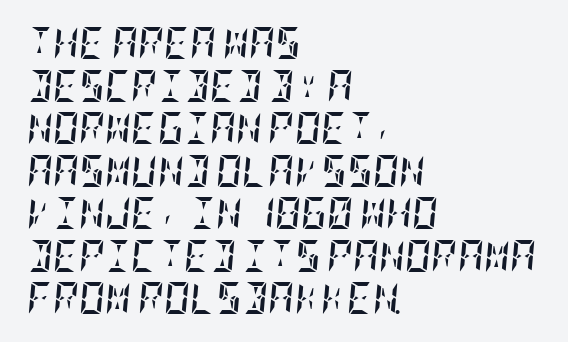
Q: Is the text bold? A: Yes.
Q: Is the text italic (slanted)? A: Yes, it leans right by about 5 degrees.
Q: Is the text underlined? A: No.
Q: How is the paragraph aligned? A: Left-aligned.
Q: Is the spacing between letters normal or unusually wide? A: Normal.
Q: Is the spacing between lines tight, normal or loose? A: Normal.
Q: Width (condensed, normal, or wide)? A: Condensed.
Q: Stroke contrast? A: Low.
Q: x-height? A: Large.
